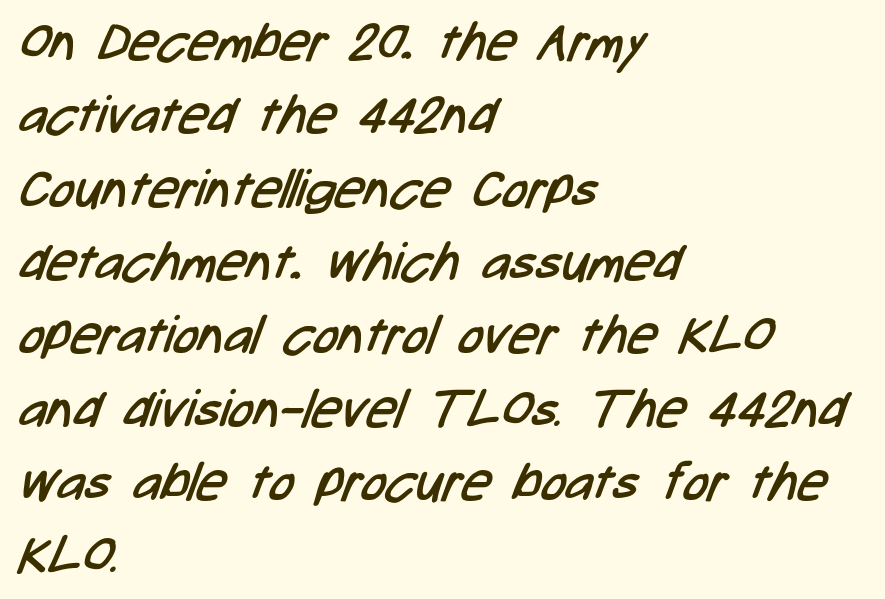
{"serif": "no", "bold": "no", "weight": "regular", "width": "condensed", "stroke_contrast": "low", "x_height": "medium", "monospaced": "no", "underline": "no", "align": "left", "line_spacing": "normal", "line_spacing_ratio": 1.41, "letter_spacing": "normal", "letter_spacing_em": 0.0, "glyph_px": 52}
